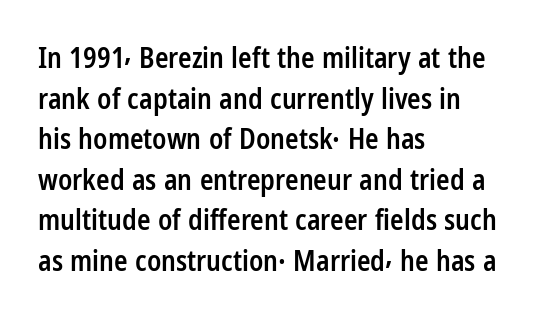
The image shows 28 px semibold, condensed sans-serif type, upright; set left-aligned, normal line spacing (1.45x), normal letter spacing, not underlined; low stroke contrast and a medium x-height.
